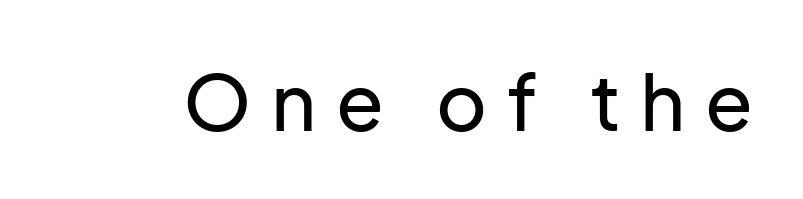
{"serif": "no", "italic": "no", "width": "normal", "stroke_contrast": "low", "x_height": "medium", "monospaced": "no", "underline": "no", "letter_spacing": "wide", "letter_spacing_em": 0.25, "glyph_px": 78}
